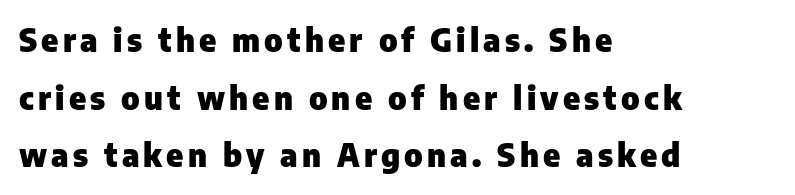
Q: Is the text bold? A: Yes.
Q: Is the text italic (slanted)? A: No, it is upright.
Q: Is the typeface a serif or a sans-serif typeface? A: Sans-serif.
Q: Is the text underlined? A: No.
Q: How is the paragraph aligned? A: Left-aligned.
Q: Width (condensed, normal, or wide)? A: Normal.
Q: Stroke contrast? A: Low.
Q: x-height? A: Medium.
Q: Monospaced? A: No.
